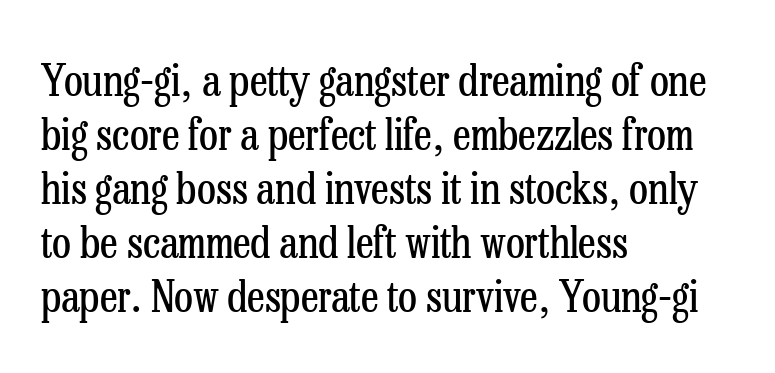
Posture: upright roman. Character widths vary here, with narrow letters taking less room than wide ones. The strip under each line holds only bare page. Spacing between characters is what you'd get straight out of the box. Note: serifs present on the glyphs.
